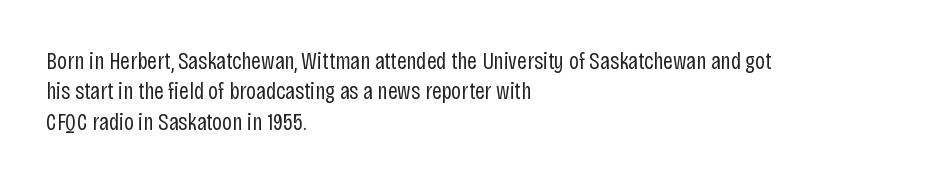
The image shows 24 px text type, upright; set left-aligned, normal line spacing (1.27x), normal letter spacing, not underlined.
